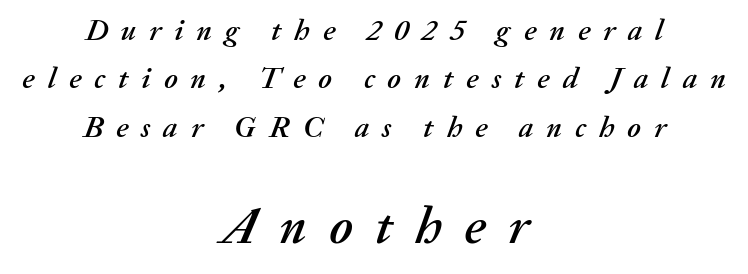
Designer's note — italics engaged. This rendering uses center alignment, leaving both contours irregular but symmetric. The rendering uses a moderate line-height, typical for paragraphs. Descender tails drop into unmarked territory.
